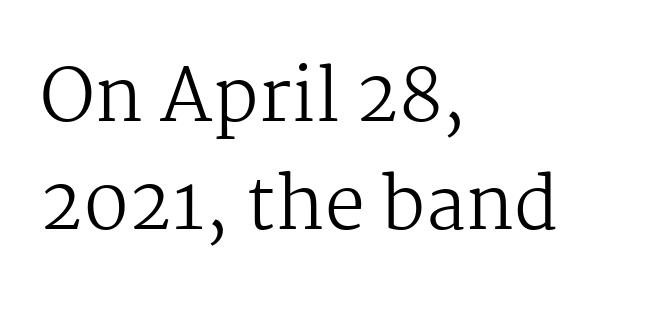
{"serif": "yes", "italic": "no", "bold": "no", "weight": "regular", "width": "normal", "stroke_contrast": "medium", "x_height": "medium", "monospaced": "no", "underline": "no", "align": "left", "line_spacing": "normal", "line_spacing_ratio": 1.5, "letter_spacing": "normal", "letter_spacing_em": 0.0, "glyph_px": 72}
